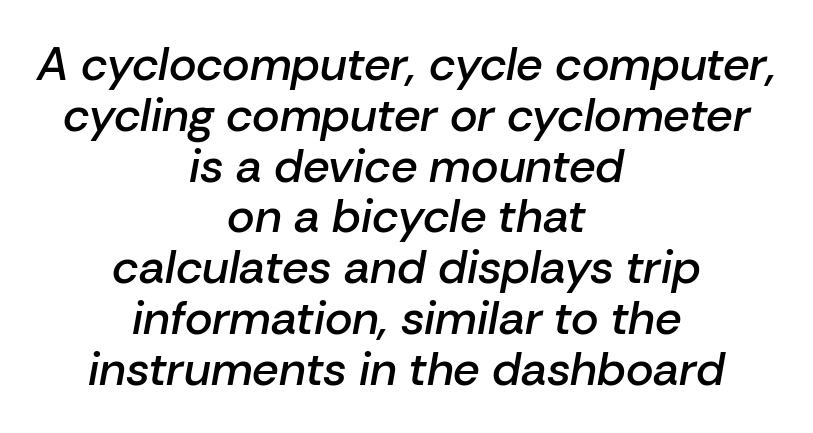
Q: Is the text bold? A: Semi-bold.
Q: Is the text italic (slanted)? A: Yes, it leans right by about 10 degrees.
Q: Is the text underlined? A: No.
Q: How is the paragraph aligned? A: Centered.
Q: Is the spacing between letters normal or unusually wide? A: Normal.
Q: Is the spacing between lines tight, normal or loose? A: Tight.
Q: Width (condensed, normal, or wide)? A: Normal.
Q: Stroke contrast? A: Low.
Q: x-height? A: Medium.
Q: Monospaced? A: No.
